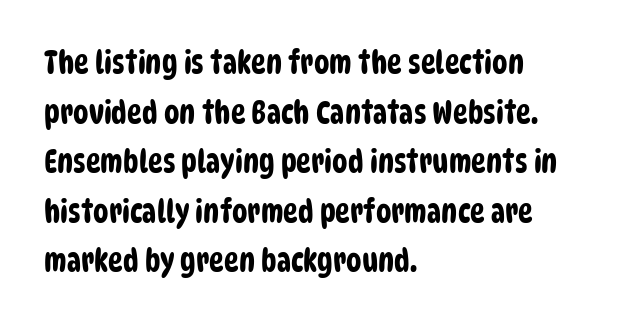
The image shows 31 px condensed sans-serif type; set left-aligned, normal line spacing (1.6x), normal letter spacing, not underlined; low stroke contrast and a large x-height.
